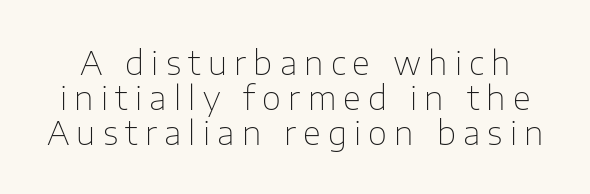
Q: Is the text bold? A: No.
Q: Is the text italic (slanted)? A: No, it is upright.
Q: Is the typeface a serif or a sans-serif typeface? A: Sans-serif.
Q: Is the text underlined? A: No.
Q: Is the spacing between letters normal or unusually wide? A: Unusually wide.
Q: Is the spacing between lines tight, normal or loose? A: Tight.
Q: Width (condensed, normal, or wide)? A: Normal.
Q: Stroke contrast? A: Low.
Q: x-height? A: Medium.
Q: Monospaced? A: No.
